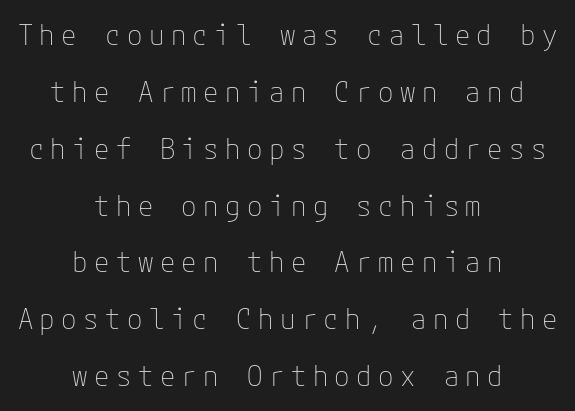
{"serif": "no", "italic": "no", "bold": "no", "weight": "thin", "width": "normal", "stroke_contrast": "low", "x_height": "medium", "underline": "no", "align": "center", "line_spacing": "loose", "line_spacing_ratio": 2.03, "letter_spacing": "wide", "letter_spacing_em": 0.23, "glyph_px": 28}
